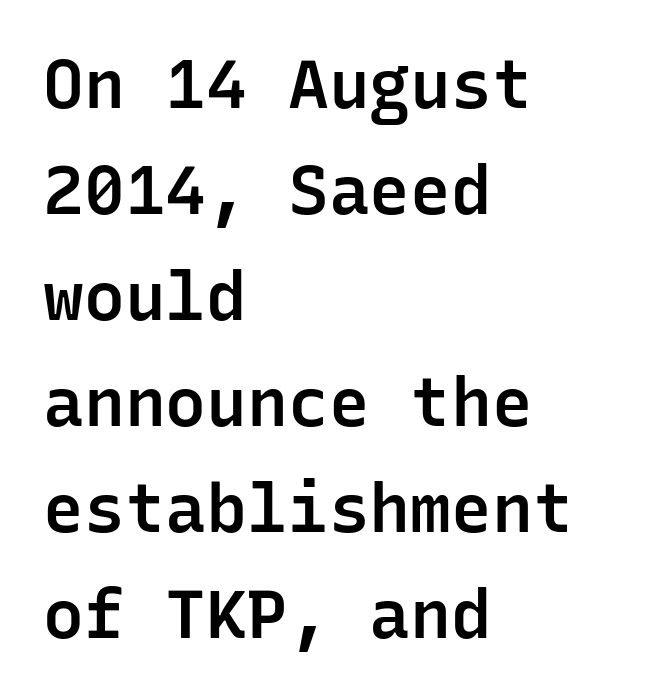
Casual observation: everything's shoved over to the left. What stands out about the letter spacing? Nothing — it is the standard amount. Beneath every word, the page is bare. Notice how the stems are strictly vertical — no italics here. These lines are composed in type without serifs.
